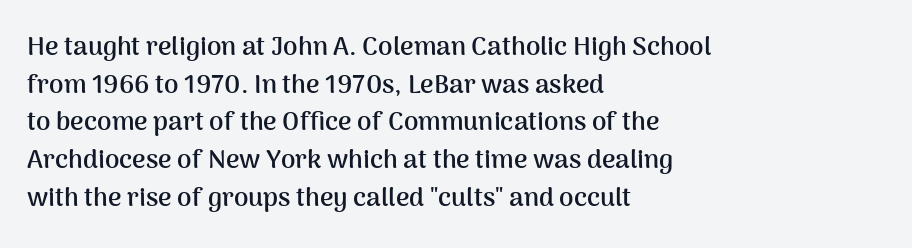
On the weight axis this lands at bold, roughly 700. Words float on clear page, feet unadorned. Interline gaps are of average width in this sample. The rendering keeps characters at their native spacing. In terms of posture, this sample is upright.
